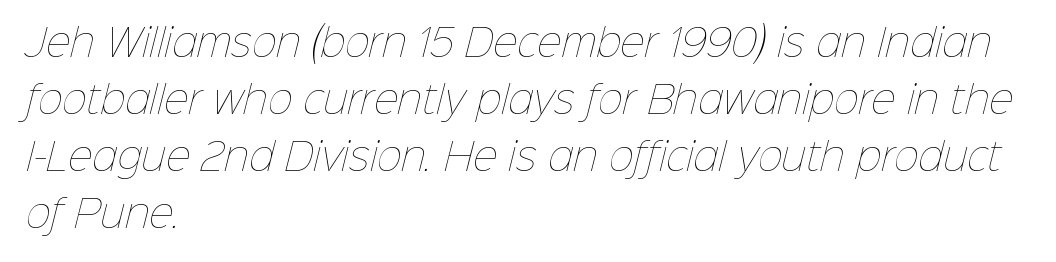
Q: Is the text bold? A: No.
Q: Is the text underlined? A: No.
Q: How is the paragraph aligned? A: Left-aligned.
Q: Is the spacing between letters normal or unusually wide? A: Normal.
Q: Is the spacing between lines tight, normal or loose? A: Normal.
Q: Width (condensed, normal, or wide)? A: Normal.
Q: Stroke contrast? A: Low.
Q: x-height? A: Medium.
Q: Monospaced? A: No.
